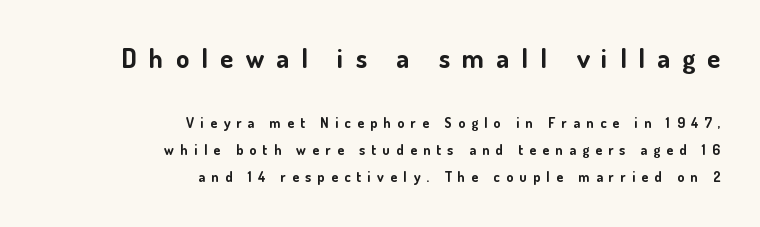
{"italic": "no", "bold": "yes", "underline": "no", "align": "right", "line_spacing": "loose", "line_spacing_ratio": 1.92, "letter_spacing": "wide", "letter_spacing_em": 0.45, "larger_block": "first", "size_ratio": 1.93, "glyph_px": 27}
